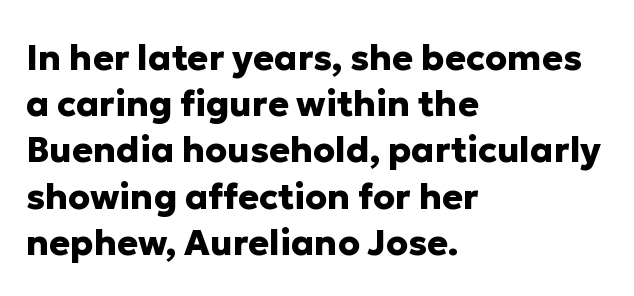
Q: Is the text bold? A: Yes.
Q: Is the text italic (slanted)? A: No, it is upright.
Q: Is the typeface a serif or a sans-serif typeface? A: Sans-serif.
Q: Is the text underlined? A: No.
Q: How is the paragraph aligned? A: Left-aligned.
Q: Is the spacing between letters normal or unusually wide? A: Normal.
Q: Is the spacing between lines tight, normal or loose? A: Normal.
Q: Width (condensed, normal, or wide)? A: Normal.
Q: Stroke contrast? A: Low.
Q: x-height? A: Medium.
Q: Monospaced? A: No.
